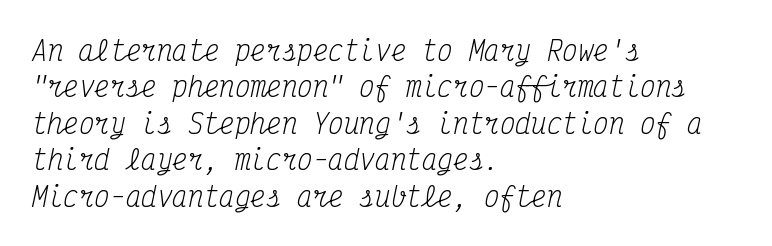
A typesetter would call this leading conventional body-copy spacing. The zone under the glyphs is completely vacant. Casual observation: everything's shoved over to the left. Caption: standard tracking, unaltered. It's the slanting kind of type.
